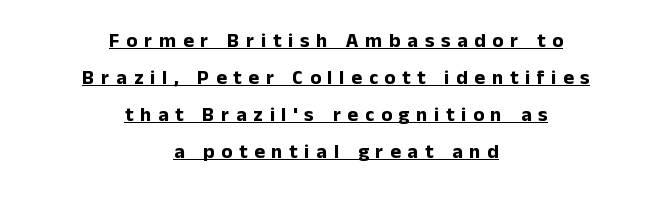
The image shows 20 px bold type, upright; set centered, line spacing 1.85x, unusually wide letter spacing (+0.34 em), underlined.
